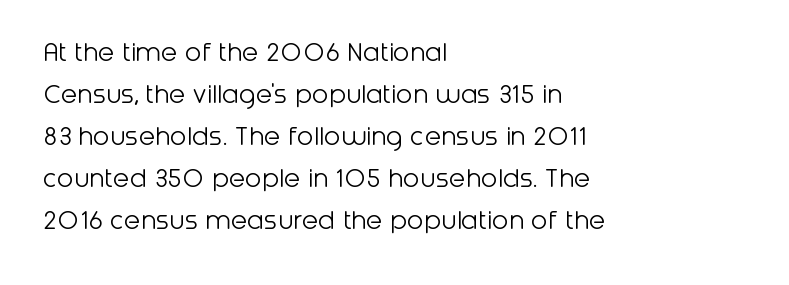
Q: Is the text bold? A: No.
Q: Is the text italic (slanted)? A: No, it is upright.
Q: Is the typeface a serif or a sans-serif typeface? A: Sans-serif.
Q: Is the text underlined? A: No.
Q: How is the paragraph aligned? A: Left-aligned.
Q: Is the spacing between letters normal or unusually wide? A: Normal.
Q: Is the spacing between lines tight, normal or loose? A: Normal.
Q: Width (condensed, normal, or wide)? A: Normal.
Q: Stroke contrast? A: Low.
Q: x-height? A: Medium.
Q: Monospaced? A: No.
